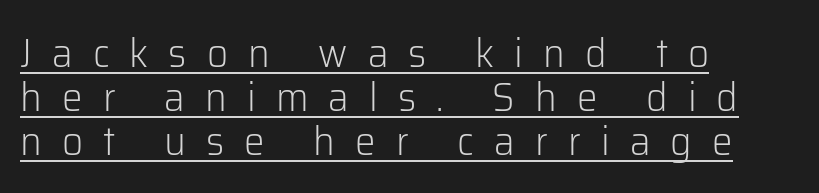
Underlining? Definitely there. Caption: face not bold, strokes unweighted. Each letter keeps its own natural width here, so spacing adapts to shape. Caption: expanded tracking, letters set apart.
